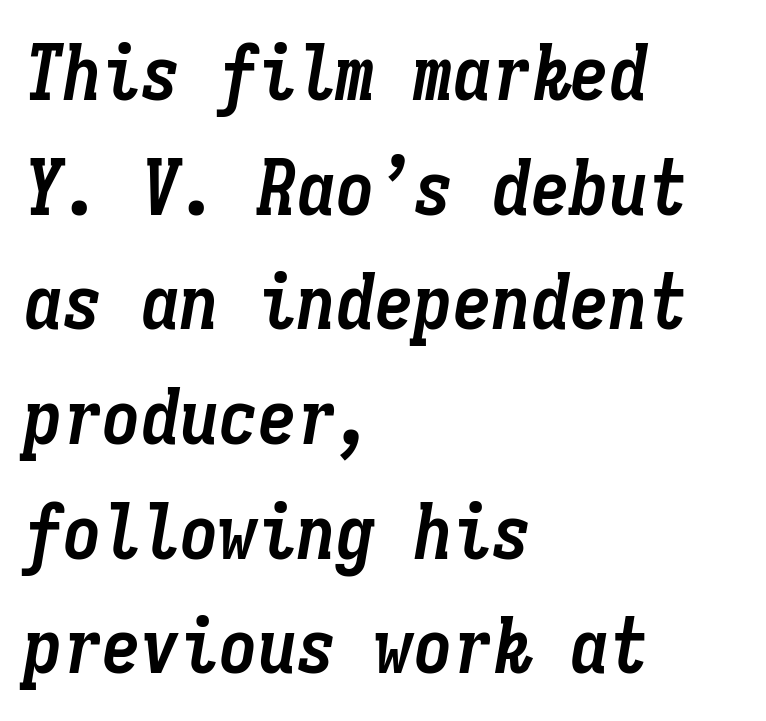
{"italic": "yes", "lean": "right", "slant_degrees": 9, "bold": "yes", "weight": "semibold", "width": "condensed", "stroke_contrast": "low", "x_height": "medium", "monospaced": "yes", "underline": "no", "align": "left", "line_spacing": "normal", "line_spacing_ratio": 1.47, "letter_spacing": "normal", "letter_spacing_em": 0.0, "glyph_px": 78}
